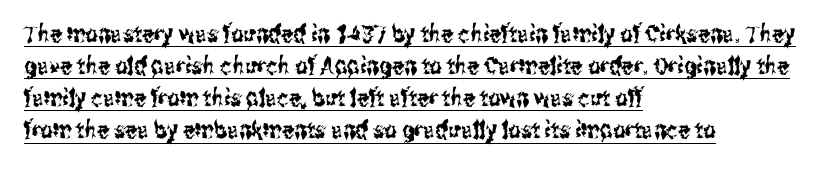
Q: Is the text italic (slanted)? A: No, it is upright.
Q: Is the text underlined? A: Yes.
Q: How is the paragraph aligned? A: Left-aligned.
Q: Is the spacing between letters normal or unusually wide? A: Normal.
Q: Is the spacing between lines tight, normal or loose? A: Normal.
